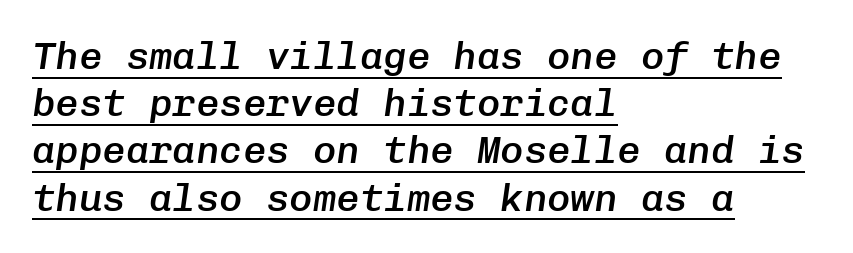
The image shows 39 px semibold type, italic (leaning right), monospaced; set left-aligned, line spacing 1.21x, normal letter spacing, underlined; low stroke contrast and a medium x-height.
